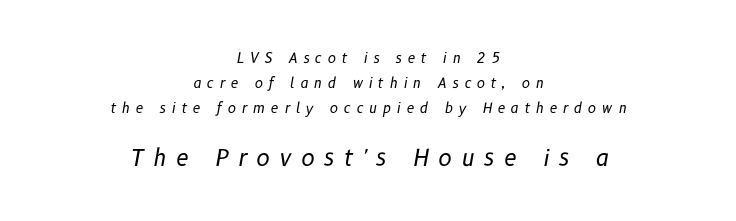
{"italic": "yes", "lean": "right", "slant_degrees": 10, "bold": "no", "underline": "no", "align": "center", "line_spacing_ratio": 1.8, "letter_spacing": "wide", "letter_spacing_em": 0.4, "larger_block": "second", "size_ratio": 1.64, "glyph_px": 23}
